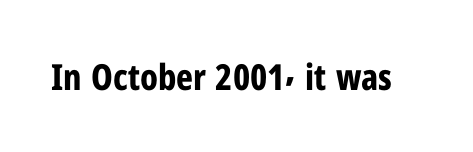
Q: Is the text bold? A: Yes.
Q: Is the text italic (slanted)? A: No, it is upright.
Q: Is the typeface a serif or a sans-serif typeface? A: Sans-serif.
Q: Is the text underlined? A: No.
Q: Is the spacing between letters normal or unusually wide? A: Normal.
Q: Width (condensed, normal, or wide)? A: Condensed.
Q: Stroke contrast? A: Low.
Q: x-height? A: Medium.
Q: Monospaced? A: No.
